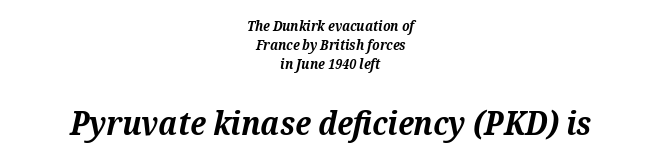
Which of the two is more prominent by size? The second, at the bottom. The face used here is proportionally spaced, like ordinary book or web type. A typesetter would call this leading conventional body-copy spacing. Characters follow at the spacing the type designer built in.
